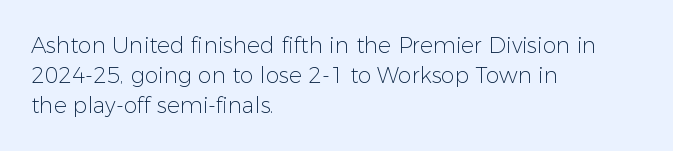
The image shows 22 px text type, upright; set left-aligned, normal line spacing (1.37x), normal letter spacing, not underlined.
